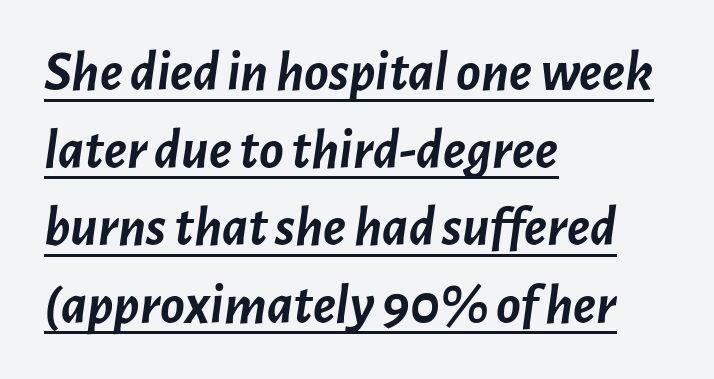
{"italic": "yes", "lean": "right", "slant_degrees": 7, "bold": "yes", "weight": "semibold", "width": "normal", "stroke_contrast": "low", "x_height": "medium", "monospaced": "no", "underline": "yes", "align": "left", "line_spacing": "normal", "line_spacing_ratio": 1.36, "letter_spacing": "normal", "letter_spacing_em": 0.0, "glyph_px": 57}
